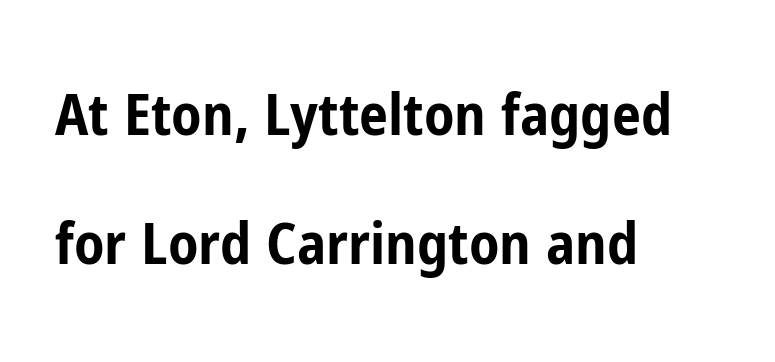
{"serif": "no", "italic": "no", "bold": "yes", "weight": "bold", "width": "condensed", "stroke_contrast": "low", "x_height": "medium", "monospaced": "no", "underline": "no", "align": "left", "line_spacing": "loose", "line_spacing_ratio": 2.22, "letter_spacing": "normal", "letter_spacing_em": 0.0, "glyph_px": 58}
